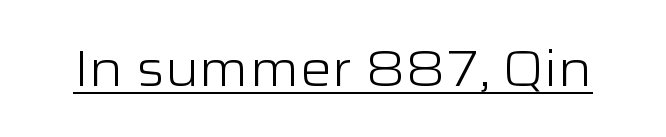
{"serif": "no", "italic": "no", "bold": "no", "weight": "light", "width": "wide", "stroke_contrast": "low", "x_height": "medium", "monospaced": "no", "underline": "yes", "letter_spacing": "normal", "letter_spacing_em": 0.0, "glyph_px": 50}
